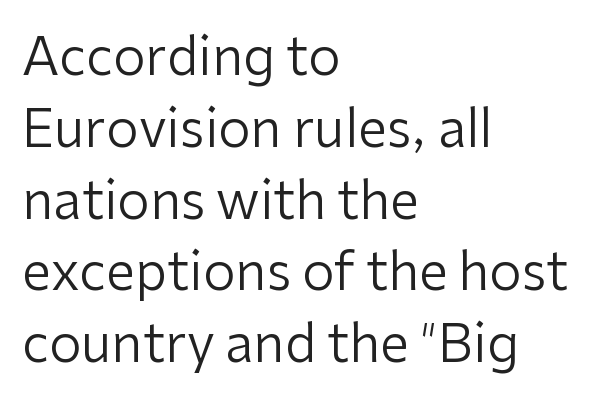
The image shows 52 px regular-weight sans-serif type, upright; set left-aligned, normal line spacing (1.38x), normal letter spacing, not underlined; low stroke contrast and a medium x-height.
